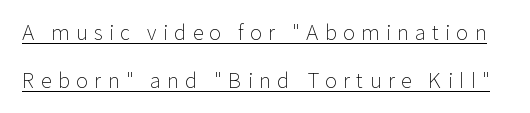
{"italic": "no", "bold": "no", "underline": "yes", "line_spacing": "loose", "line_spacing_ratio": 2.4, "letter_spacing": "wide", "letter_spacing_em": 0.32, "glyph_px": 20}
